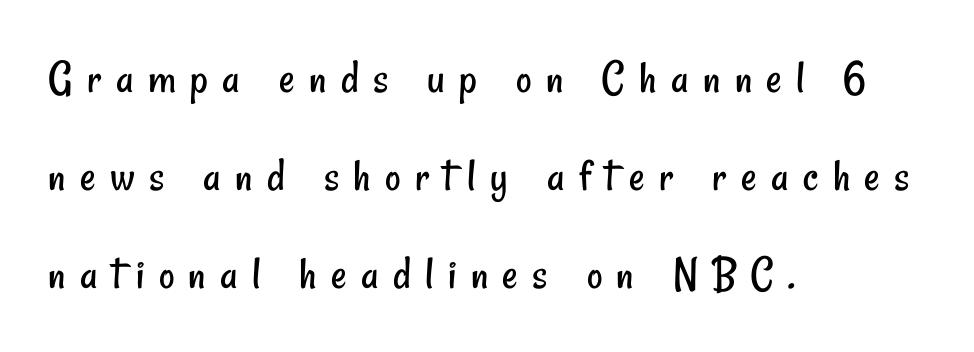
{"serif": "no", "bold": "no", "weight": "regular", "width": "condensed", "stroke_contrast": "low", "x_height": "small", "monospaced": "no", "underline": "no", "align": "left", "line_spacing": "loose", "line_spacing_ratio": 2.04, "letter_spacing": "wide", "letter_spacing_em": 0.3, "glyph_px": 48}
